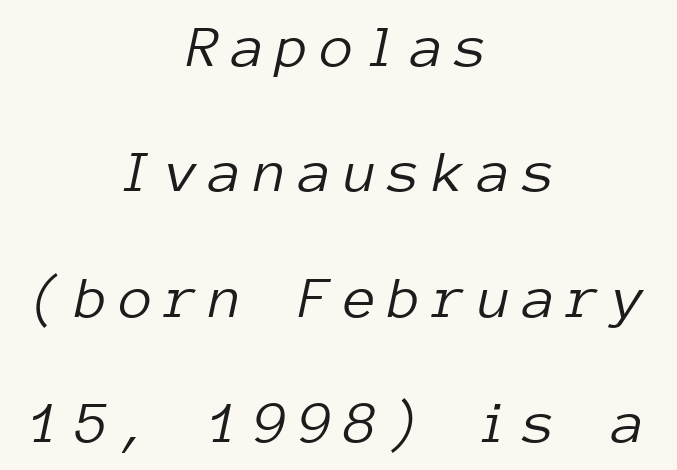
Q: Is the text bold? A: No.
Q: Is the text italic (slanted)? A: Yes, it leans right by about 12 degrees.
Q: Is the text underlined? A: No.
Q: How is the paragraph aligned? A: Centered.
Q: Is the spacing between letters normal or unusually wide? A: Unusually wide.
Q: Is the spacing between lines tight, normal or loose? A: Loose.
Q: Width (condensed, normal, or wide)? A: Normal.
Q: Stroke contrast? A: Low.
Q: x-height? A: Medium.
Q: Monospaced? A: Yes.
